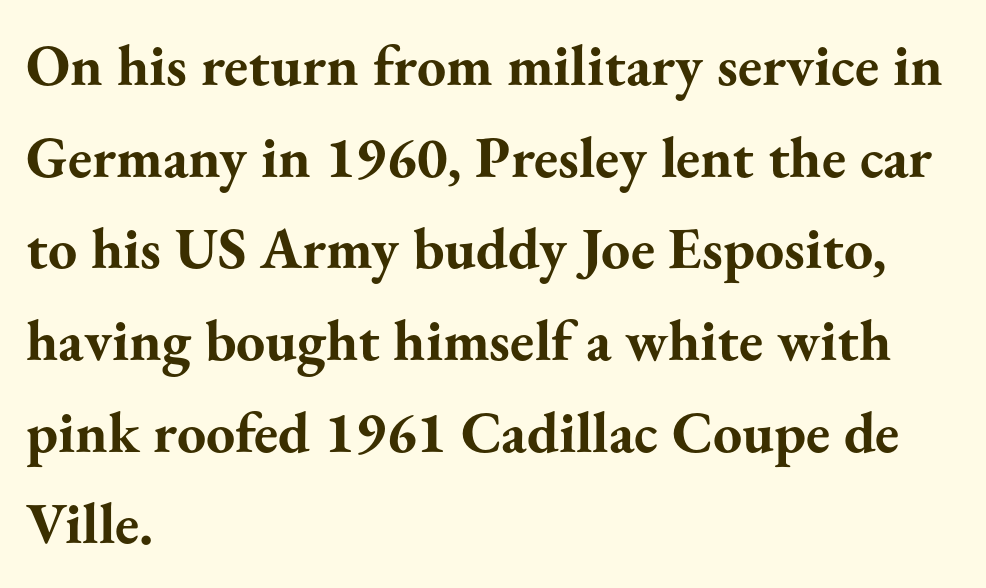
The rag falls on the right side of this text block. Each letter keeps its own natural width here, so spacing adapts to shape. Reading down the column, the eye jumps a familiar distance to each next line. Heft: maximum for text — a bold.
